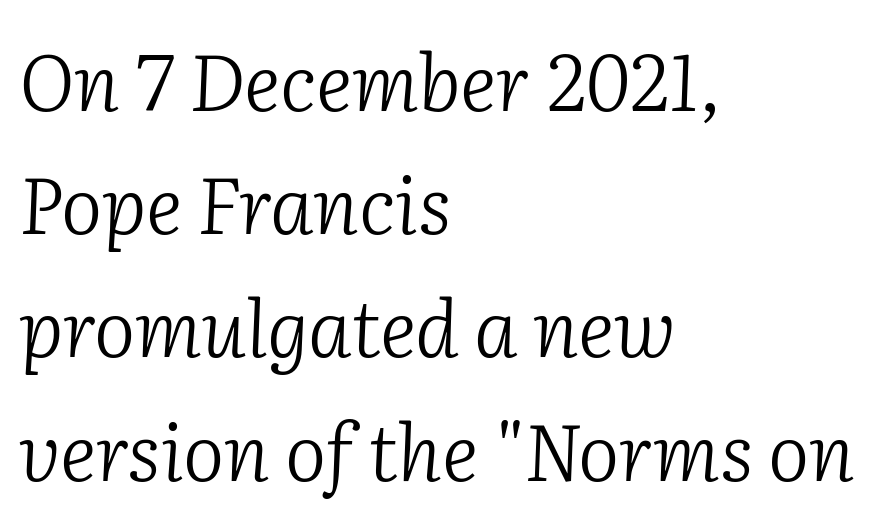
Decoration check: the copy has no underline. Stems here are at most as thick as an everyday book face. Character widths vary here, with narrow letters taking less room than wide ones. Nobody touched the tracking dial on this one. A typesetter would mark this as italic. Yep, those are serifs on the letters.
